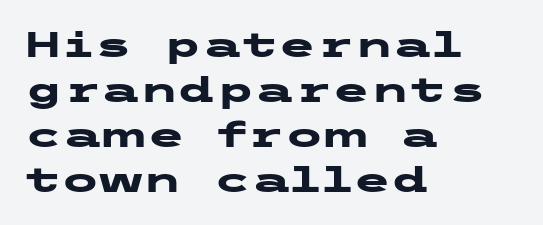
{"serif": "no", "italic": "no", "bold": "yes", "weight": "heavy", "width": "wide", "stroke_contrast": "low", "x_height": "medium", "underline": "no", "align": "left", "line_spacing": "normal", "line_spacing_ratio": 1.29, "letter_spacing": "normal", "letter_spacing_em": 0.0, "glyph_px": 35}
